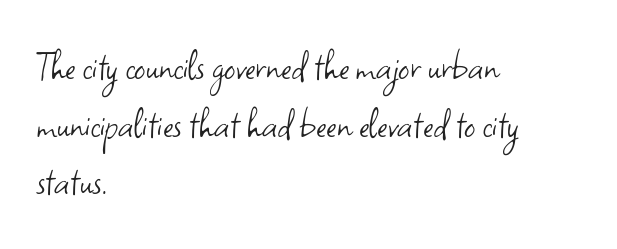
The image shows 44 px light sans-serif type; set left-aligned, normal line spacing (1.31x), normal letter spacing, not underlined; low stroke contrast and a small x-height.
